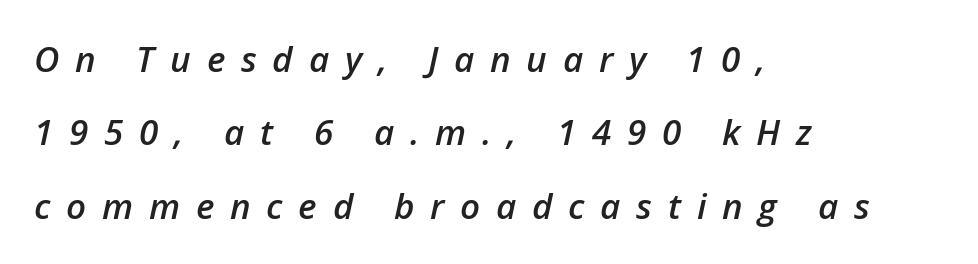
Emphasis by weight is partial: semibold. Tall strokes in this sample are angled rather than plumb. Decoration check: the copy has no underline. This sample has the flowing, uneven cadence of proportional lettering. Is the letter spacing exaggerated? Yes — the characters are pushed far apart. This sample is left-justified, so line endings fall wherever the words run out.
